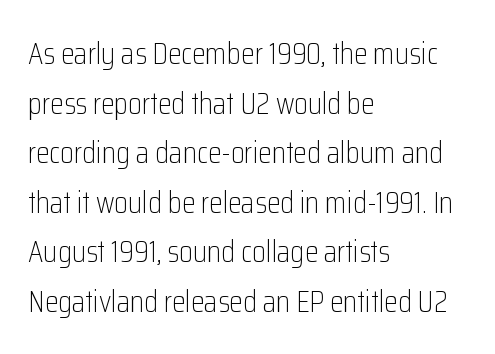
{"serif": "no", "italic": "no", "bold": "no", "weight": "light", "width": "condensed", "stroke_contrast": "low", "x_height": "medium", "monospaced": "no", "underline": "no", "align": "left", "line_spacing": "normal", "line_spacing_ratio": 1.6, "letter_spacing": "normal", "letter_spacing_em": 0.0, "glyph_px": 31}
